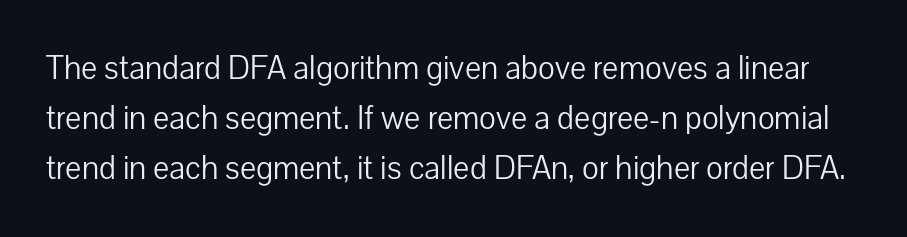
The image shows 34 px light sans-serif type, upright; set normal line spacing (1.47x), normal letter spacing, not underlined; low stroke contrast and a medium x-height.
